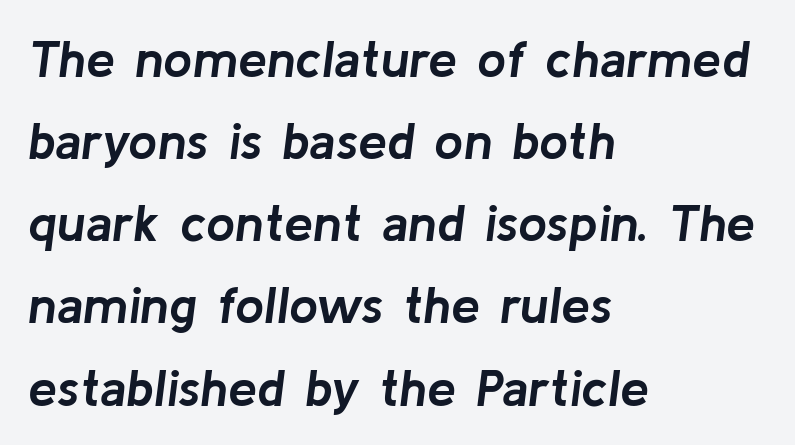
{"italic": "yes", "lean": "right", "slant_degrees": 8, "bold": "yes", "weight": "semibold", "width": "normal", "stroke_contrast": "low", "x_height": "medium", "monospaced": "no", "underline": "no", "align": "left", "line_spacing": "normal", "line_spacing_ratio": 1.58, "letter_spacing": "normal", "letter_spacing_em": 0.0, "glyph_px": 52}
